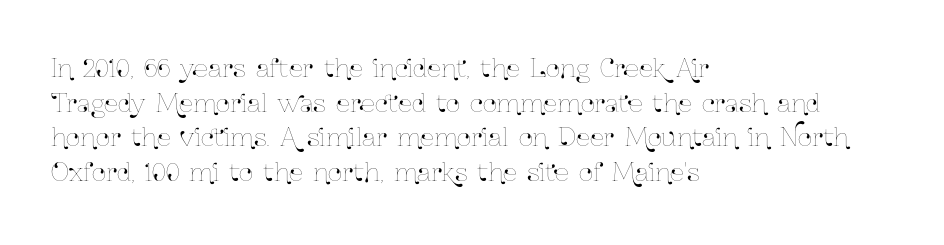
Has an underline been added? It has not. Observe the ordinary spacing: letters are neighbours, not strangers. What's the leading like? Ordinary, nothing unusual. Reading down the block, your eye returns to a fixed left position each line. Every character sits straight up, as roman type does.
